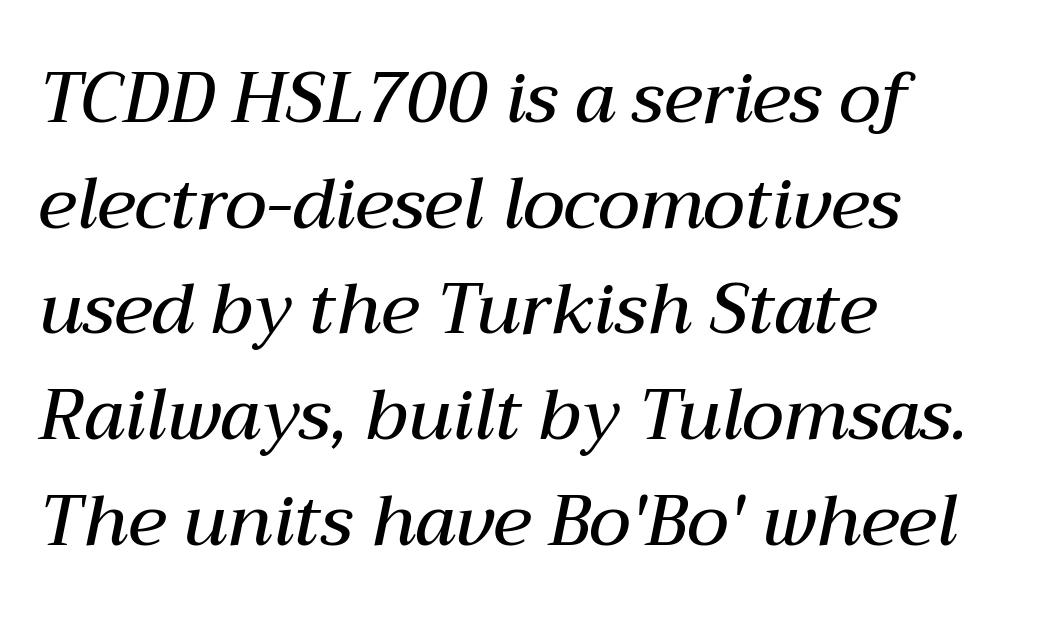
The letters are slanted; this is an italic face. A typesetter would call this zero additional tracking. How would I describe the line gaps? Plain and ordinary. Plain, unruled lines of type. One-word summary of the alignment: left.
